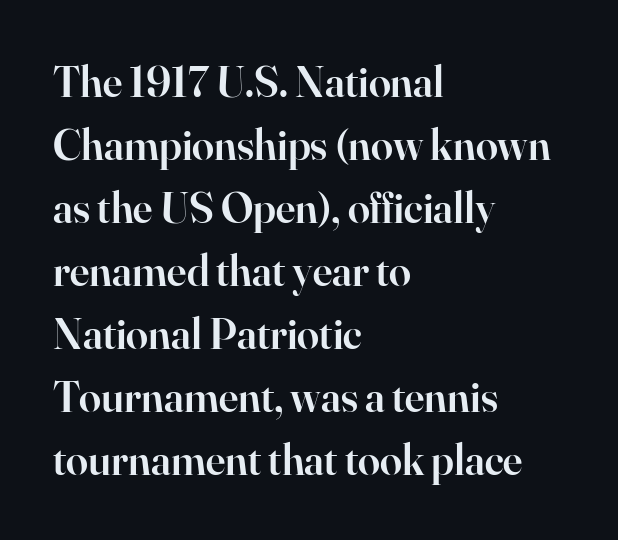
{"serif": "yes", "italic": "no", "bold": "semi", "weight": "semibold", "width": "normal", "stroke_contrast": "high", "x_height": "small", "monospaced": "no", "underline": "no", "align": "left", "line_spacing": "normal", "line_spacing_ratio": 1.43, "letter_spacing": "normal", "letter_spacing_em": 0.0, "glyph_px": 44}
